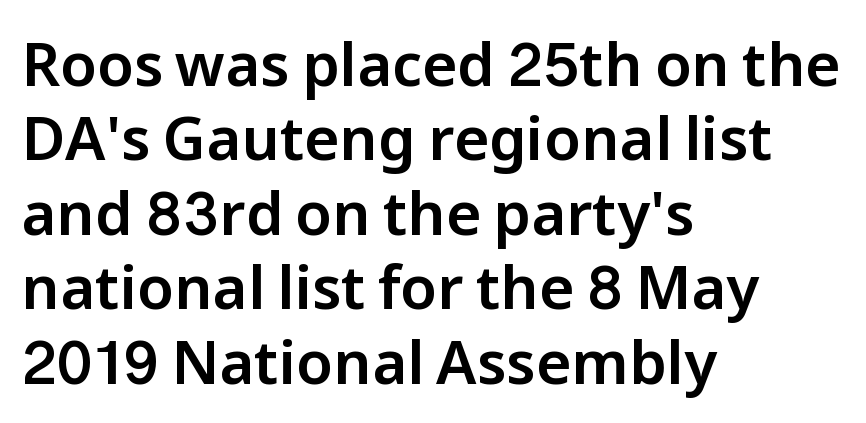
Q: Is the text italic (slanted)? A: No, it is upright.
Q: Is the typeface a serif or a sans-serif typeface? A: Sans-serif.
Q: Is the text underlined? A: No.
Q: How is the paragraph aligned? A: Left-aligned.
Q: Is the spacing between letters normal or unusually wide? A: Normal.
Q: Width (condensed, normal, or wide)? A: Normal.
Q: Stroke contrast? A: Low.
Q: x-height? A: Medium.
Q: Monospaced? A: No.
